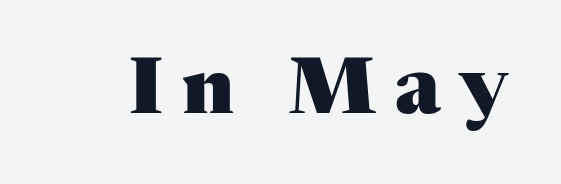
Q: Is the text bold? A: Yes.
Q: Is the text italic (slanted)? A: No, it is upright.
Q: Is the typeface a serif or a sans-serif typeface? A: Serif.
Q: Is the text underlined? A: No.
Q: Is the spacing between letters normal or unusually wide? A: Unusually wide.
Q: Width (condensed, normal, or wide)? A: Normal.
Q: Stroke contrast? A: Medium.
Q: x-height? A: Medium.
Q: Monospaced? A: No.
